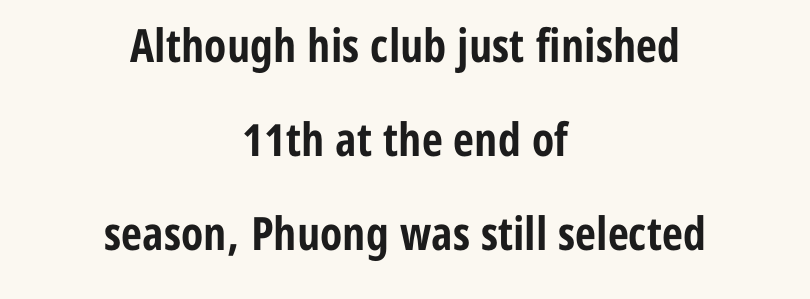
{"serif": "no", "italic": "no", "bold": "yes", "weight": "bold", "width": "condensed", "stroke_contrast": "low", "x_height": "medium", "monospaced": "no", "underline": "no", "align": "center", "line_spacing": "loose", "line_spacing_ratio": 2.04, "letter_spacing": "normal", "letter_spacing_em": 0.0, "glyph_px": 46}
